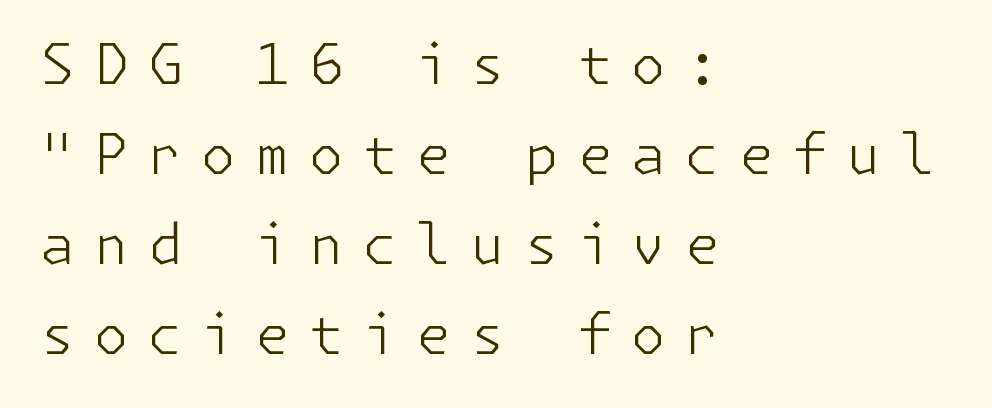
{"serif": "no", "italic": "no", "bold": "no", "weight": "light", "width": "normal", "stroke_contrast": "low", "x_height": "medium", "underline": "no", "align": "left", "line_spacing": "normal", "line_spacing_ratio": 1.61, "letter_spacing": "wide", "letter_spacing_em": 0.34, "glyph_px": 56}
